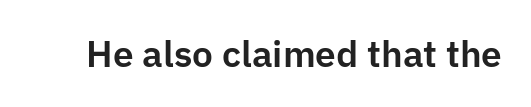
The image shows 37 px sans-serif type, upright; set normal letter spacing, not underlined; low stroke contrast and a medium x-height.
